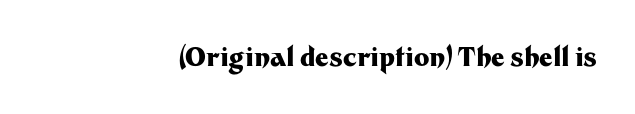
Rendered with straight, roman letterforms. Does the copy run flush right? Yes — the right margin is perfectly even. The specimen omits any rule beneath the text block's lines. Tracking value appears to be zero — textbook default spacing.
